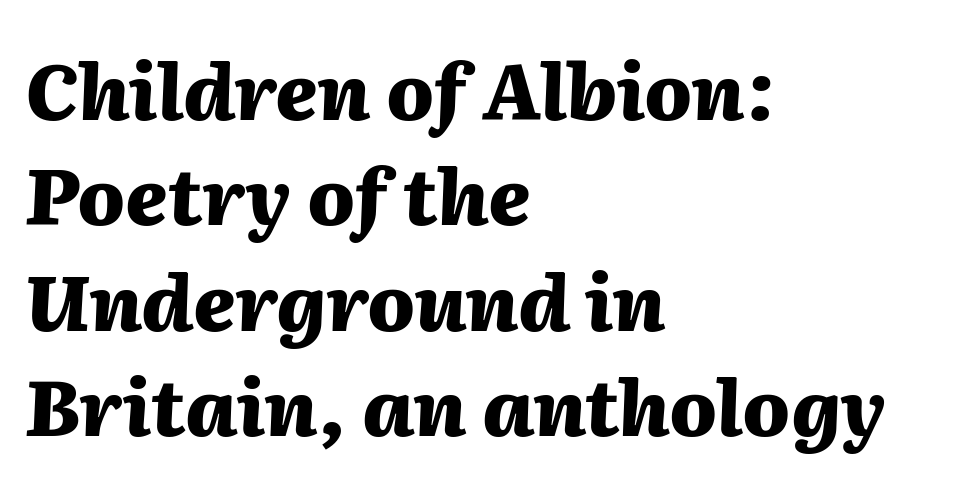
The image shows 78 px heavy type, italic (leaning right); set left-aligned, normal line spacing (1.35x), normal letter spacing, not underlined; medium stroke contrast and a medium x-height.
